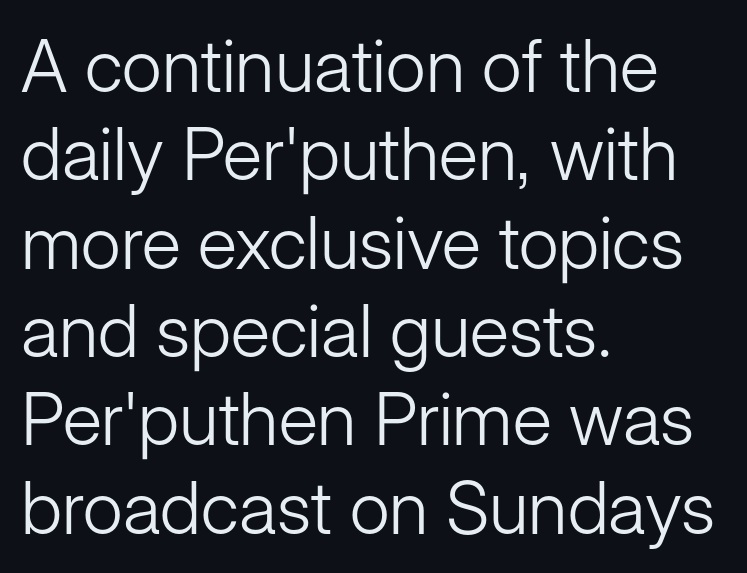
Q: Is the text bold? A: No.
Q: Is the text italic (slanted)? A: No, it is upright.
Q: Is the typeface a serif or a sans-serif typeface? A: Sans-serif.
Q: Is the text underlined? A: No.
Q: How is the paragraph aligned? A: Left-aligned.
Q: Is the spacing between letters normal or unusually wide? A: Normal.
Q: Width (condensed, normal, or wide)? A: Normal.
Q: Stroke contrast? A: Low.
Q: x-height? A: Medium.
Q: Monospaced? A: No.
